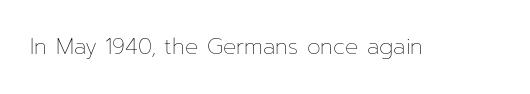
Q: Is the text bold? A: No.
Q: Is the text italic (slanted)? A: No, it is upright.
Q: Is the text underlined? A: No.
Q: Is the spacing between letters normal or unusually wide? A: Normal.
